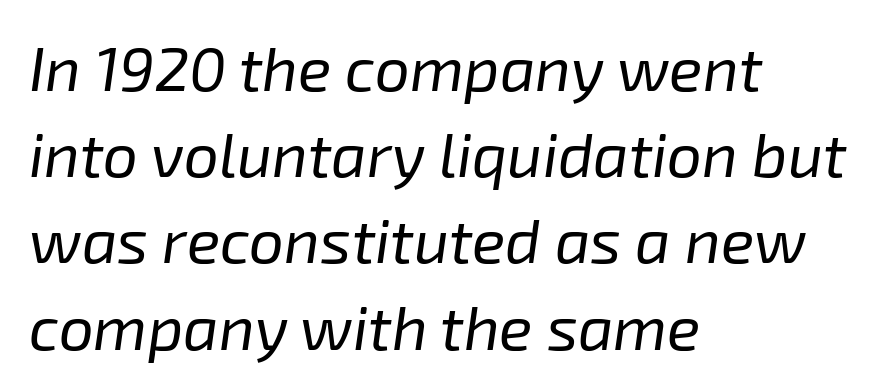
Q: Is the text bold? A: No.
Q: Is the text italic (slanted)? A: Yes, it leans right by about 8 degrees.
Q: Is the text underlined? A: No.
Q: How is the paragraph aligned? A: Left-aligned.
Q: Is the spacing between letters normal or unusually wide? A: Normal.
Q: Is the spacing between lines tight, normal or loose? A: Normal.
Q: Width (condensed, normal, or wide)? A: Normal.
Q: Stroke contrast? A: Low.
Q: x-height? A: Medium.
Q: Monospaced? A: No.
